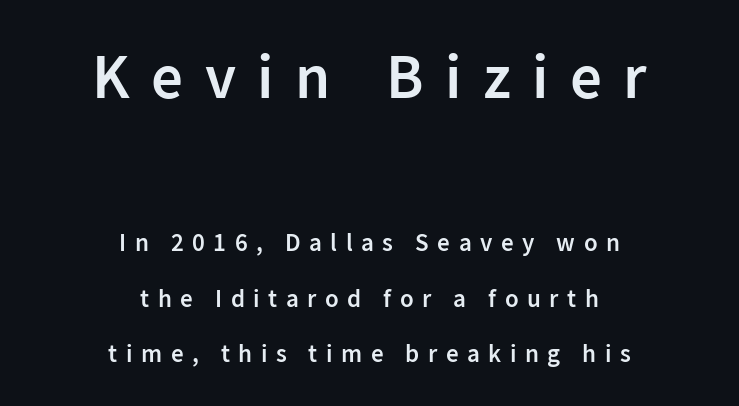
{"serif": "no", "italic": "no", "bold": "semi", "weight": "semibold", "width": "normal", "stroke_contrast": "low", "x_height": "medium", "monospaced": "no", "underline": "no", "align": "center", "line_spacing": "loose", "line_spacing_ratio": 2.22, "letter_spacing": "wide", "letter_spacing_em": 0.34, "larger_block": "first", "size_ratio": 2.52, "glyph_px": 63}
